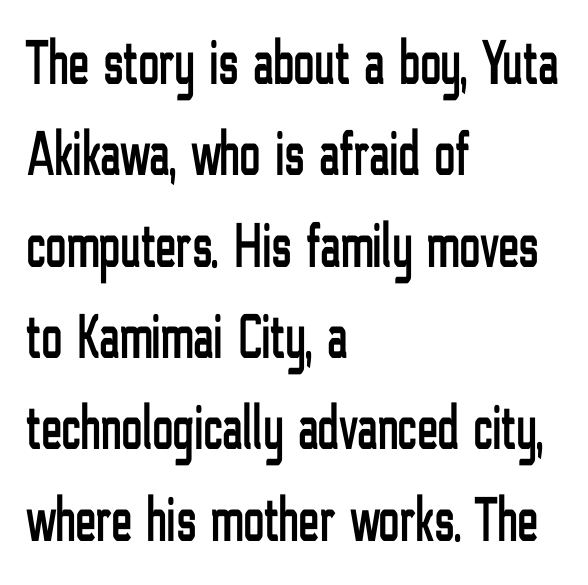
Q: Is the text italic (slanted)? A: No, it is upright.
Q: Is the typeface a serif or a sans-serif typeface? A: Sans-serif.
Q: Is the text underlined? A: No.
Q: How is the paragraph aligned? A: Left-aligned.
Q: Is the spacing between letters normal or unusually wide? A: Normal.
Q: Is the spacing between lines tight, normal or loose? A: Normal.
Q: Width (condensed, normal, or wide)? A: Condensed.
Q: Stroke contrast? A: Low.
Q: x-height? A: Medium.
Q: Monospaced? A: No.
